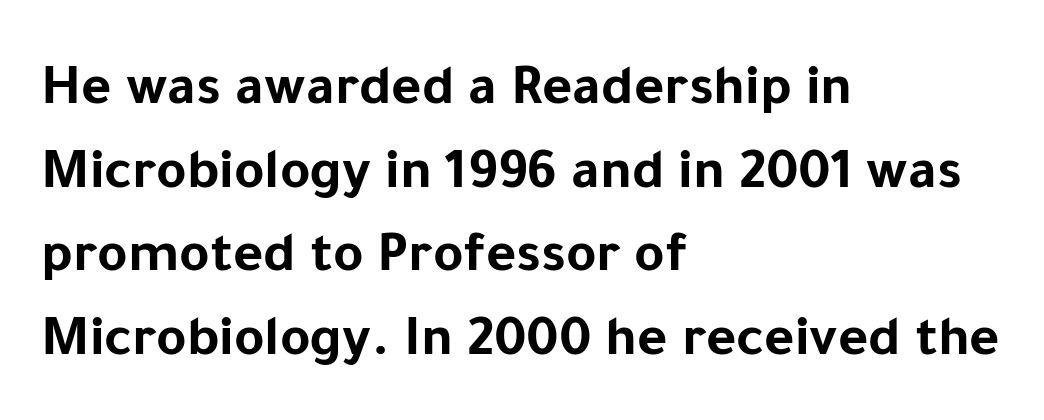
{"serif": "no", "italic": "no", "bold": "yes", "weight": "bold", "width": "normal", "stroke_contrast": "low", "x_height": "medium", "monospaced": "no", "underline": "no", "align": "left", "line_spacing": "normal", "line_spacing_ratio": 1.44, "letter_spacing": "normal", "letter_spacing_em": 0.0, "glyph_px": 58}
